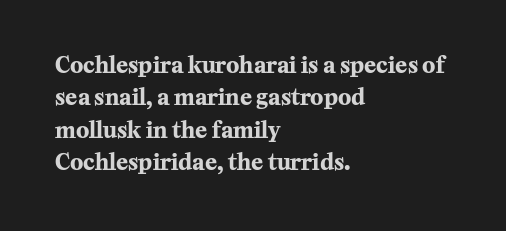
Q: Is the text bold? A: Yes.
Q: Is the text italic (slanted)? A: No, it is upright.
Q: Is the text underlined? A: No.
Q: How is the paragraph aligned? A: Left-aligned.
Q: Is the spacing between letters normal or unusually wide? A: Normal.
Q: Is the spacing between lines tight, normal or loose? A: Normal.
